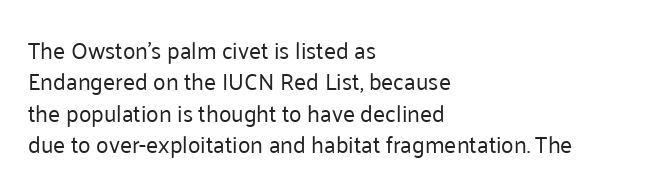
{"italic": "no", "bold": "no", "underline": "no", "align": "left", "line_spacing": "normal", "line_spacing_ratio": 1.36, "letter_spacing": "normal", "letter_spacing_em": 0.0, "glyph_px": 23}
